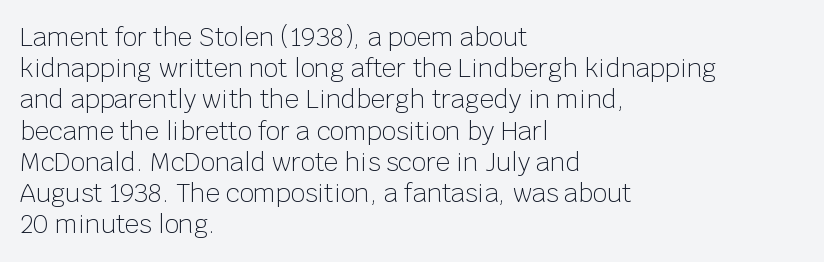
Spacing between characters is what you'd get straight out of the box. Ordinary non-slanted type is in use. The compositor pushed each line to the left boundary. Rows of type keep a routine distance in the vertical direction.
